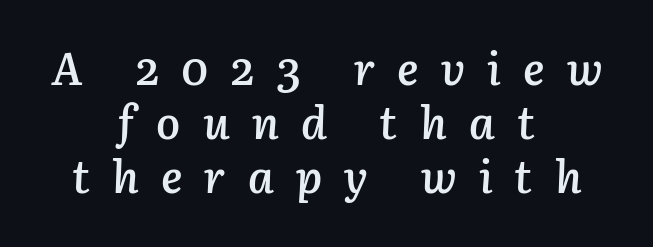
Q: Is the text bold? A: Semi-bold.
Q: Is the text italic (slanted)? A: Yes, it leans right by about 3 degrees.
Q: Is the text underlined? A: No.
Q: How is the paragraph aligned? A: Centered.
Q: Is the spacing between letters normal or unusually wide? A: Unusually wide.
Q: Width (condensed, normal, or wide)? A: Normal.
Q: Stroke contrast? A: Low.
Q: x-height? A: Medium.
Q: Monospaced? A: No.
